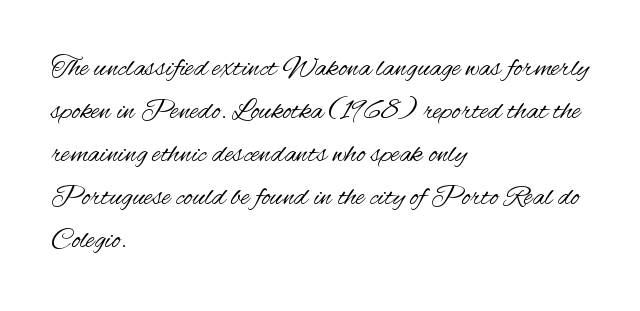
The image shows 29 px regular-weight, condensed sans-serif type; set left-aligned, normal line spacing (1.48x), normal letter spacing, not underlined; medium stroke contrast and a small x-height.
